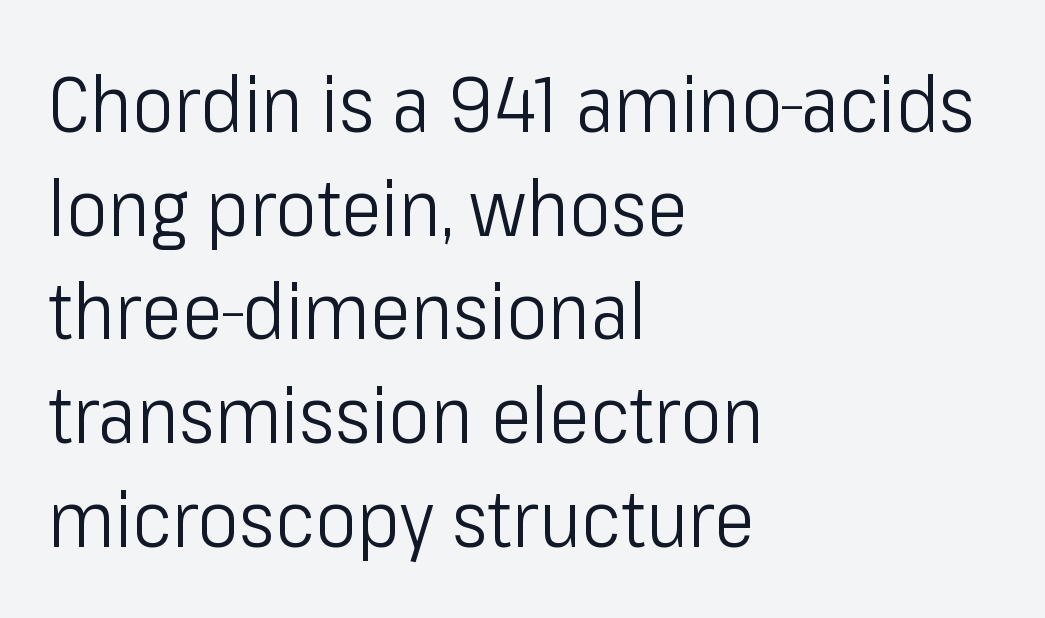
Q: Is the text bold? A: No.
Q: Is the text italic (slanted)? A: No, it is upright.
Q: Is the typeface a serif or a sans-serif typeface? A: Sans-serif.
Q: Is the text underlined? A: No.
Q: How is the paragraph aligned? A: Left-aligned.
Q: Is the spacing between letters normal or unusually wide? A: Normal.
Q: Is the spacing between lines tight, normal or loose? A: Normal.
Q: Width (condensed, normal, or wide)? A: Condensed.
Q: Stroke contrast? A: Low.
Q: x-height? A: Medium.
Q: Monospaced? A: No.
